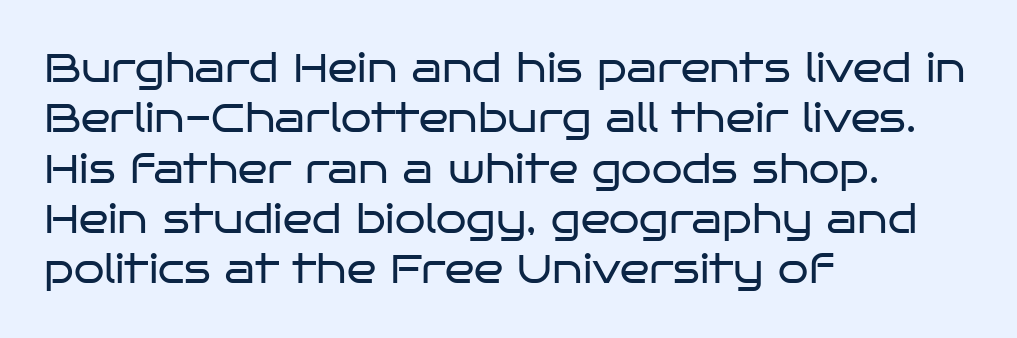
{"serif": "no", "italic": "no", "bold": "no", "weight": "regular", "width": "wide", "stroke_contrast": "low", "x_height": "large", "monospaced": "no", "underline": "no", "align": "left", "line_spacing": "normal", "line_spacing_ratio": 1.29, "letter_spacing": "normal", "letter_spacing_em": 0.0, "glyph_px": 39}
